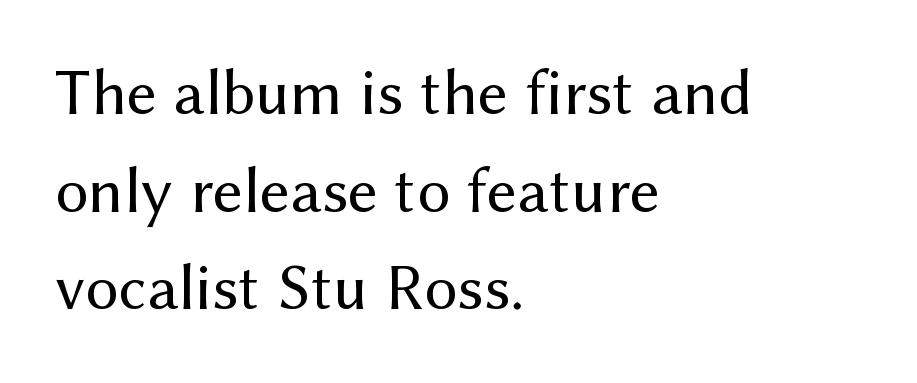
{"serif": "no", "italic": "no", "bold": "no", "weight": "regular", "width": "normal", "stroke_contrast": "medium", "x_height": "medium", "monospaced": "no", "underline": "no", "align": "left", "line_spacing": "normal", "line_spacing_ratio": 1.48, "letter_spacing": "normal", "letter_spacing_em": 0.0, "glyph_px": 66}
